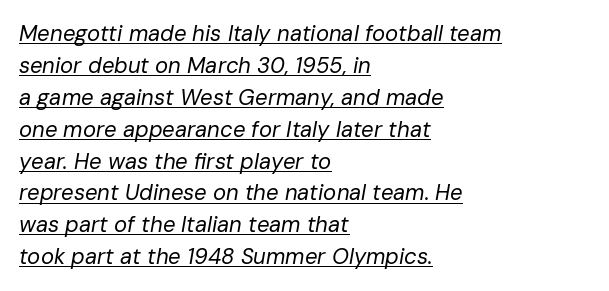
The image shows 22 px text type, italic (leaning right); set left-aligned, normal line spacing (1.45x), normal letter spacing, underlined.
